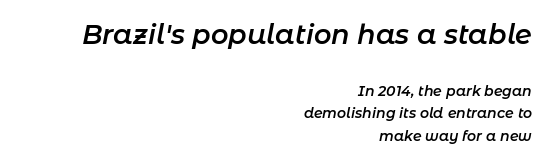
Characters follow at the spacing the type designer built in. On the weight axis this lands at semibold, roughly 600. It's the slanting kind of type. The first block has been scaled up relative to the second.
